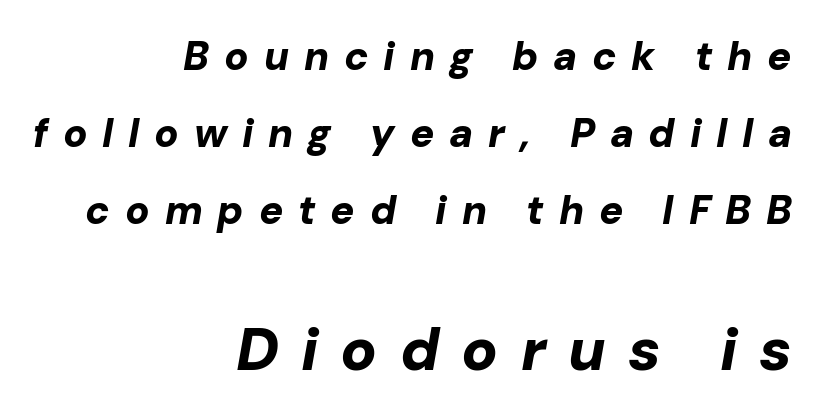
Q: Is the text bold? A: Yes.
Q: Is the text italic (slanted)? A: Yes, it leans right by about 10 degrees.
Q: Is the text underlined? A: No.
Q: How is the paragraph aligned? A: Right-aligned.
Q: Is the spacing between letters normal or unusually wide? A: Unusually wide.
Q: Is the spacing between lines tight, normal or loose? A: Loose.
Q: Which block of text is set in a larger size, the first (top) or the second (bottom)? A: The second (bottom) one.
Q: Width (condensed, normal, or wide)? A: Normal.
Q: Stroke contrast? A: Low.
Q: x-height? A: Medium.
Q: Monospaced? A: No.
